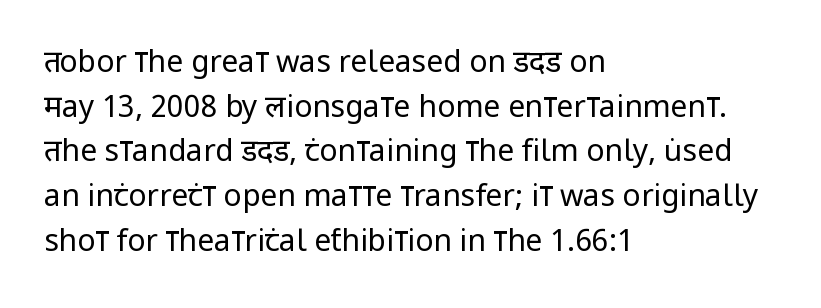
{"serif": "no", "italic": "no", "bold": "no", "weight": "regular", "width": "condensed", "stroke_contrast": "low", "x_height": "large", "monospaced": "no", "underline": "no", "align": "left", "line_spacing": "normal", "line_spacing_ratio": 1.49, "letter_spacing": "normal", "letter_spacing_em": 0.0, "glyph_px": 30}
